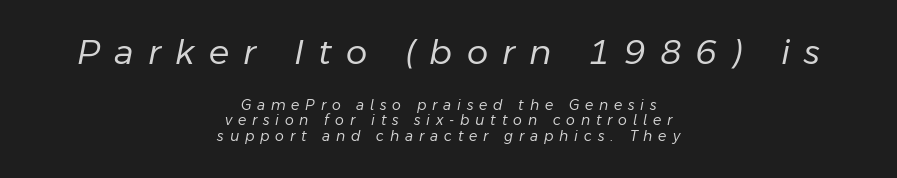
{"italic": "yes", "lean": "right", "slant_degrees": 11, "bold": "no", "weight": "regular", "width": "normal", "stroke_contrast": "low", "x_height": "medium", "monospaced": "no", "underline": "no", "align": "center", "line_spacing": "tight", "line_spacing_ratio": 1.11, "letter_spacing": "wide", "letter_spacing_em": 0.42, "larger_block": "first", "size_ratio": 2.43, "glyph_px": 34}
